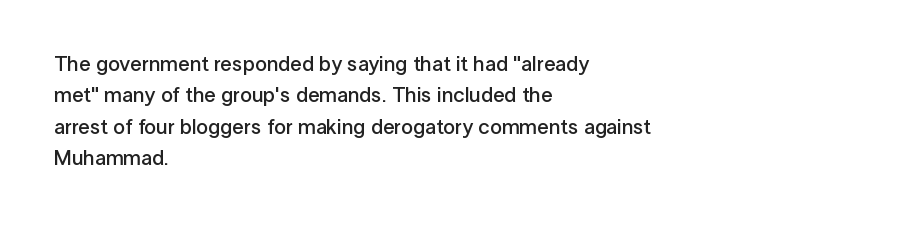
{"italic": "no", "bold": "semi", "underline": "no", "align": "left", "line_spacing": "normal", "line_spacing_ratio": 1.5, "letter_spacing": "normal", "letter_spacing_em": 0.0, "glyph_px": 21}
